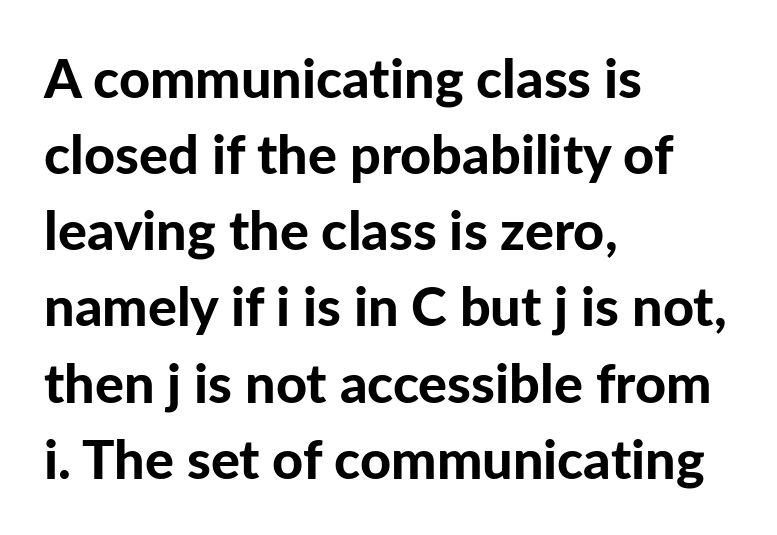
The sample has been set heavy, in full bold. A sans-serif font was chosen for this passage. Posture: vertical. A normal amount of white space separates one row of letters from the next. Decoration check: the copy has no underline.
